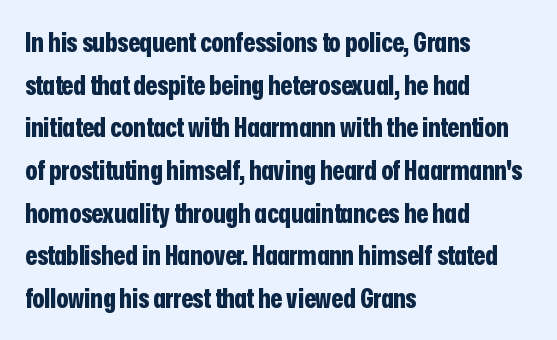
{"italic": "no", "bold": "yes", "underline": "no", "align": "left", "line_spacing": "normal", "line_spacing_ratio": 1.58, "letter_spacing": "normal", "letter_spacing_em": 0.0, "glyph_px": 27}
